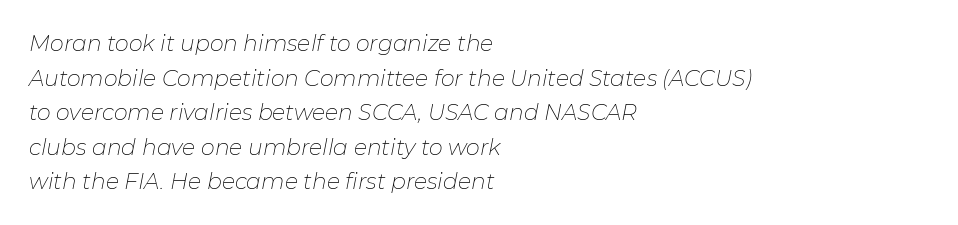
Heft: none added — not bold. The leading is moderate, giving the passage an even texture. Caption: multi-line text, flush left, ragged right. Only glyphs here, with clear space below each row. Between one letter and the next there's only the usual sliver of space.
